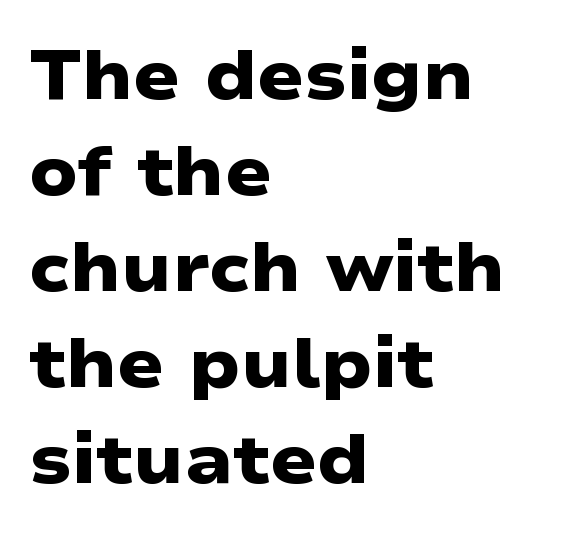
The image shows 69 px heavy, wide sans-serif type; set left-aligned, normal line spacing (1.39x), normal letter spacing, not underlined; low stroke contrast and a medium x-height.
